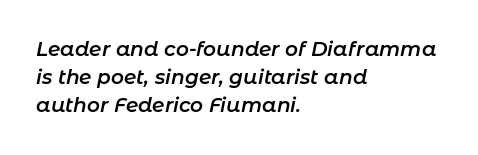
Q: Is the text bold? A: Semi-bold.
Q: Is the text italic (slanted)? A: Yes, it leans right by about 11 degrees.
Q: Is the text underlined? A: No.
Q: How is the paragraph aligned? A: Left-aligned.
Q: Is the spacing between letters normal or unusually wide? A: Normal.
Q: Is the spacing between lines tight, normal or loose? A: Normal.
